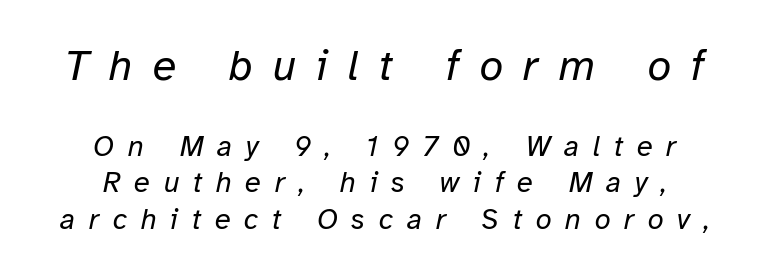
Q: Is the text bold? A: No.
Q: Is the text italic (slanted)? A: Yes, it leans right by about 12 degrees.
Q: Is the text underlined? A: No.
Q: How is the paragraph aligned? A: Centered.
Q: Is the spacing between letters normal or unusually wide? A: Unusually wide.
Q: Is the spacing between lines tight, normal or loose? A: Normal.
Q: Which block of text is set in a larger size, the first (top) or the second (bottom)? A: The first (top) one.
Q: Width (condensed, normal, or wide)? A: Normal.
Q: Stroke contrast? A: Low.
Q: x-height? A: Medium.
Q: Monospaced? A: No.
